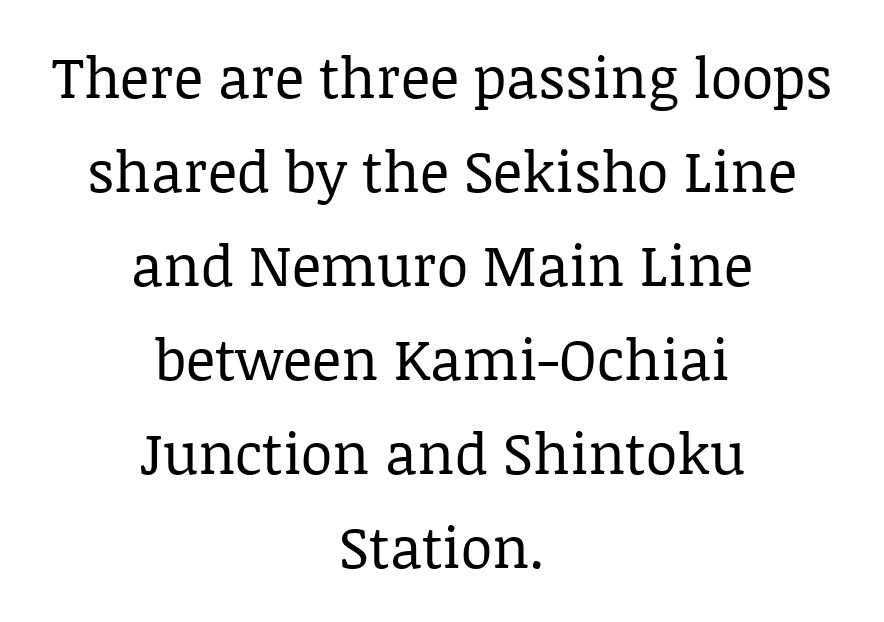
The image shows 57 px regular-weight serif type, upright; set centered, normal line spacing (1.65x), normal letter spacing, not underlined; low stroke contrast and a large x-height.
